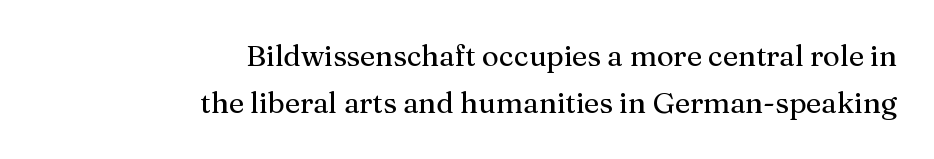
{"serif": "yes", "italic": "no", "width": "normal", "stroke_contrast": "medium", "x_height": "medium", "monospaced": "no", "underline": "no", "align": "right", "line_spacing": "normal", "line_spacing_ratio": 1.63, "letter_spacing": "normal", "letter_spacing_em": 0.0, "glyph_px": 29}
